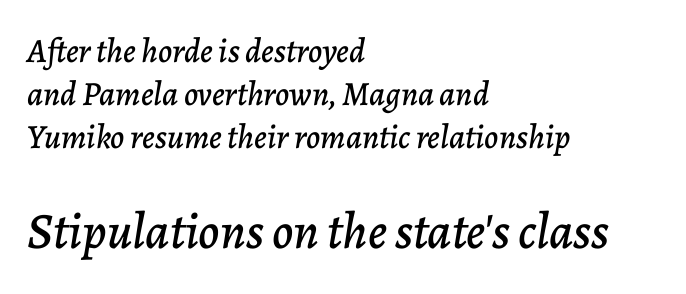
The strip under each line holds only bare page. The passage shown stacks its lines at a standard gap. Tall strokes in this sample are angled rather than plumb. Teacher's note: observe the even left margin — that is flush-left alignment. Whoever set this made the second block the dominant, larger element.
